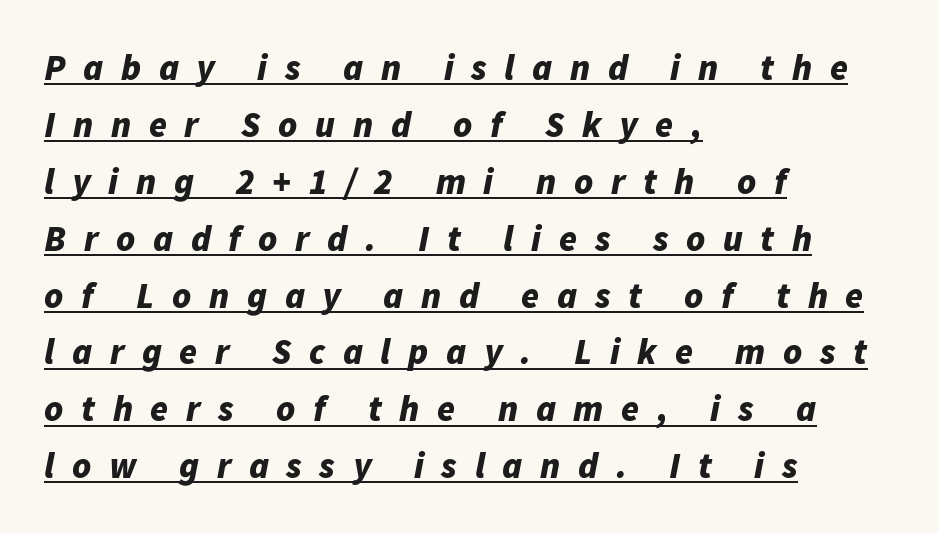
The image shows 36 px bold type, italic (leaning right); set left-aligned, normal line spacing (1.58x), unusually wide letter spacing (+0.49 em), underlined; low stroke contrast and a medium x-height.
